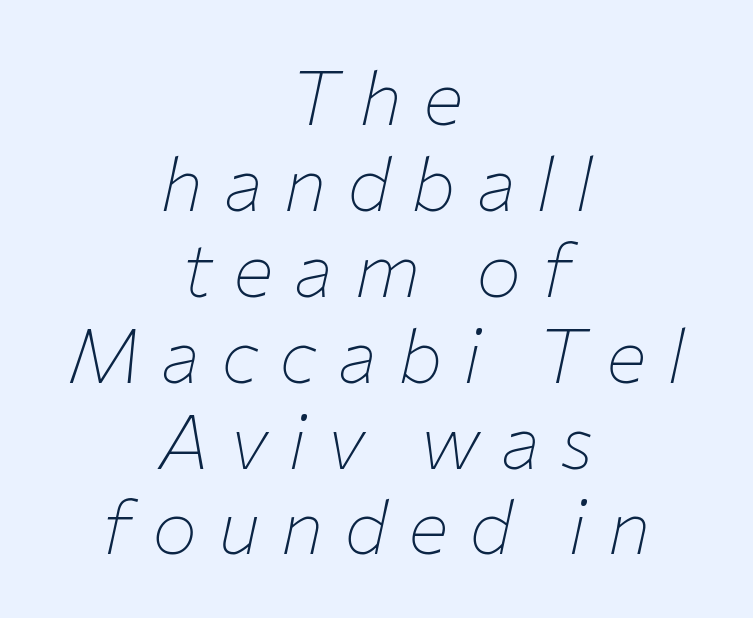
Tall strokes in this sample are angled rather than plumb. Words appear elongated and porous because spacing is wide. These lines are rendered in a variable-pitch font. These lines are centered, leaving both edges ragged. Whoever set this chose condensed vertical rhythm over breathing room.
